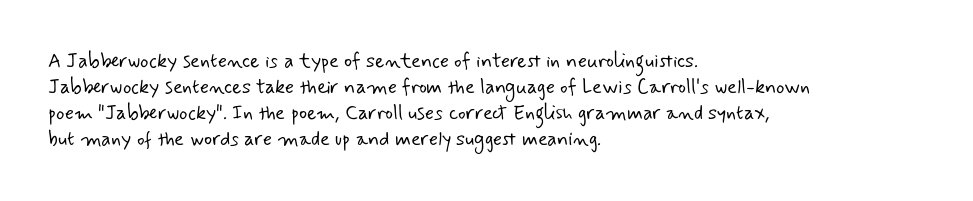
Honestly, there is no underline to notice here at all. Every row of glyphs begins at an identical x-position on the left. Inter-character spacing is left at the font's built-in metrics. No heavy texture on the line: the type isn't bold. Normally led — the rows are evenly, conventionally spaced.
